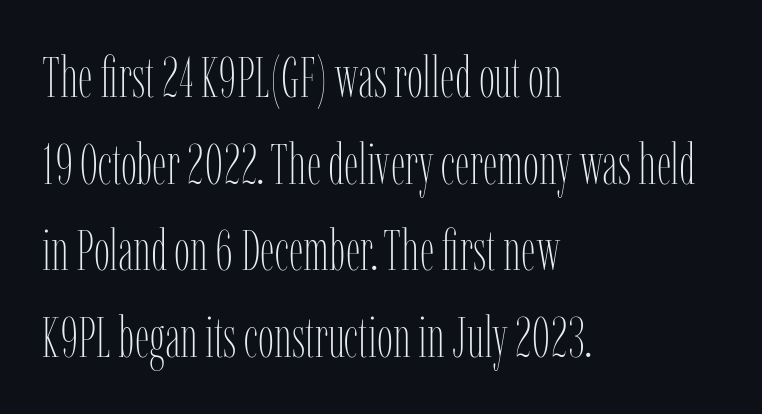
The letters advance in unequal steps, a hallmark of proportional type. Nope, not italic — everything's standing straight. Layout note: lines flush left. Heft: none added — not bold.
